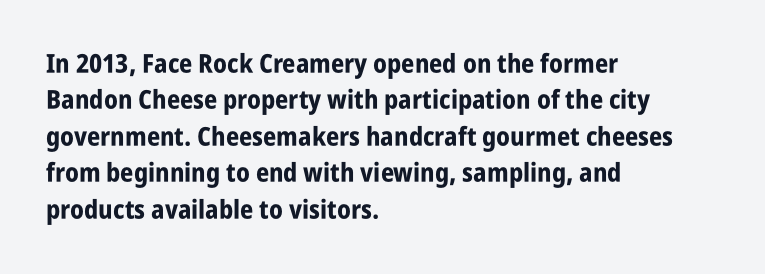
The image shows 26 px bold type, upright; set left-aligned, normal line spacing (1.4x), normal letter spacing, not underlined.
